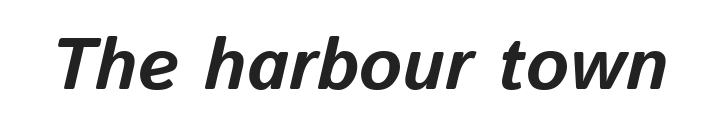
Q: Is the text bold? A: Yes.
Q: Is the text italic (slanted)? A: Yes, it leans right by about 13 degrees.
Q: Is the text underlined? A: No.
Q: Is the spacing between letters normal or unusually wide? A: Normal.
Q: Width (condensed, normal, or wide)? A: Normal.
Q: Stroke contrast? A: Low.
Q: x-height? A: Medium.
Q: Monospaced? A: No.
